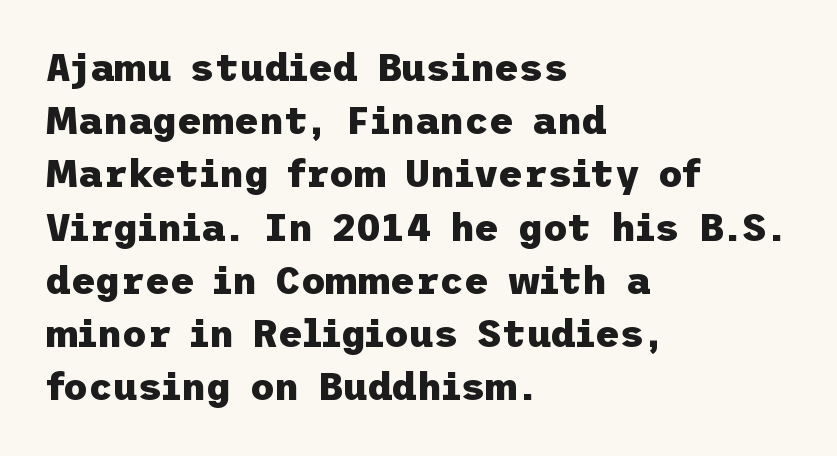
The image shows 38 px heavy sans-serif type, upright; set left-aligned, normal line spacing (1.4x), normal letter spacing, not underlined; low stroke contrast and a medium x-height.
